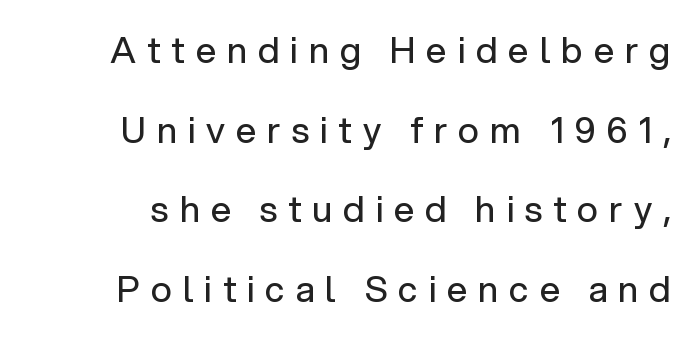
The image shows 36 px regular-weight sans-serif type, upright; set right-aligned, loose line spacing (2.21x), unusually wide letter spacing (+0.3 em), not underlined; low stroke contrast and a medium x-height.
